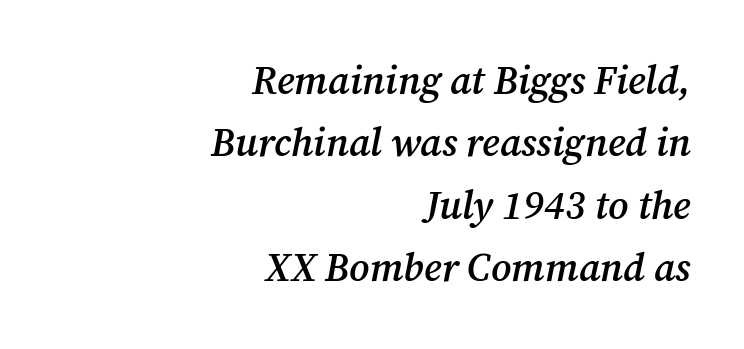
{"serif": "yes", "italic": "yes", "lean": "right", "slant_degrees": 12, "bold": "semi", "weight": "semibold", "width": "normal", "stroke_contrast": "medium", "x_height": "medium", "monospaced": "no", "underline": "no", "align": "right", "line_spacing": "normal", "line_spacing_ratio": 1.6, "letter_spacing": "normal", "letter_spacing_em": 0.0, "glyph_px": 39}
